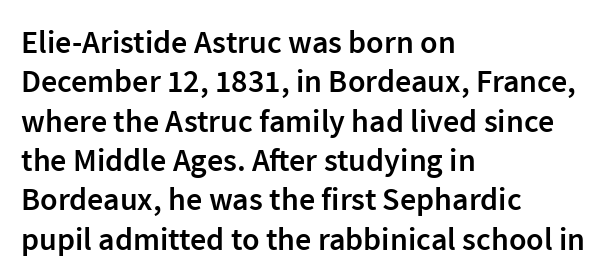
Q: Is the text bold? A: Semi-bold.
Q: Is the text italic (slanted)? A: No, it is upright.
Q: Is the typeface a serif or a sans-serif typeface? A: Sans-serif.
Q: Is the text underlined? A: No.
Q: How is the paragraph aligned? A: Left-aligned.
Q: Is the spacing between letters normal or unusually wide? A: Normal.
Q: Width (condensed, normal, or wide)? A: Normal.
Q: x-height? A: Medium.
Q: Monospaced? A: No.
